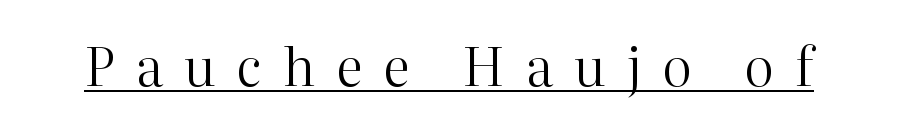
The image shows 53 px regular-weight serif type, upright; set unusually wide letter spacing (+0.4 em), underlined; high stroke contrast and a medium x-height.
